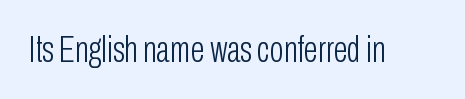
The image shows 37 px light, condensed sans-serif type, upright; set normal letter spacing, not underlined; low stroke contrast and a medium x-height.
